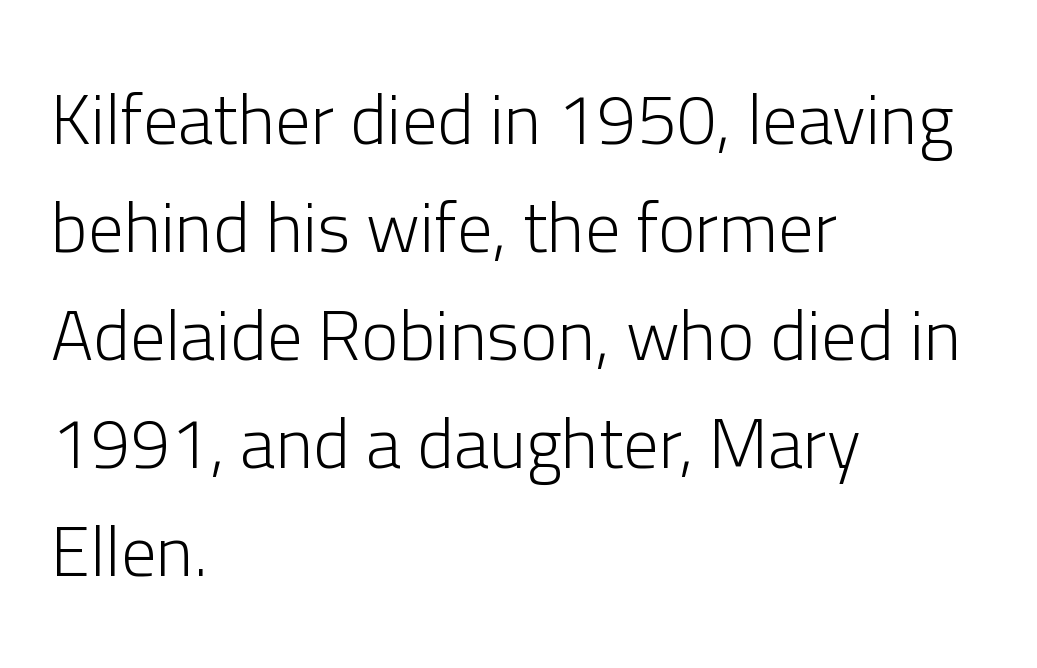
Q: Is the text bold? A: No.
Q: Is the text italic (slanted)? A: No, it is upright.
Q: Is the typeface a serif or a sans-serif typeface? A: Sans-serif.
Q: Is the text underlined? A: No.
Q: How is the paragraph aligned? A: Left-aligned.
Q: Is the spacing between letters normal or unusually wide? A: Normal.
Q: Is the spacing between lines tight, normal or loose? A: Normal.
Q: Width (condensed, normal, or wide)? A: Normal.
Q: Stroke contrast? A: Low.
Q: x-height? A: Medium.
Q: Monospaced? A: No.
